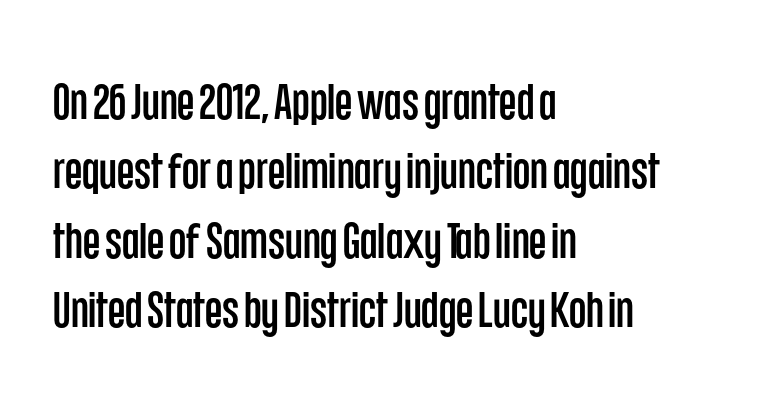
Q: Is the text italic (slanted)? A: No, it is upright.
Q: Is the typeface a serif or a sans-serif typeface? A: Sans-serif.
Q: Is the text underlined? A: No.
Q: How is the paragraph aligned? A: Left-aligned.
Q: Is the spacing between letters normal or unusually wide? A: Normal.
Q: Is the spacing between lines tight, normal or loose? A: Normal.
Q: Width (condensed, normal, or wide)? A: Condensed.
Q: Stroke contrast? A: Low.
Q: x-height? A: Large.
Q: Monospaced? A: No.
